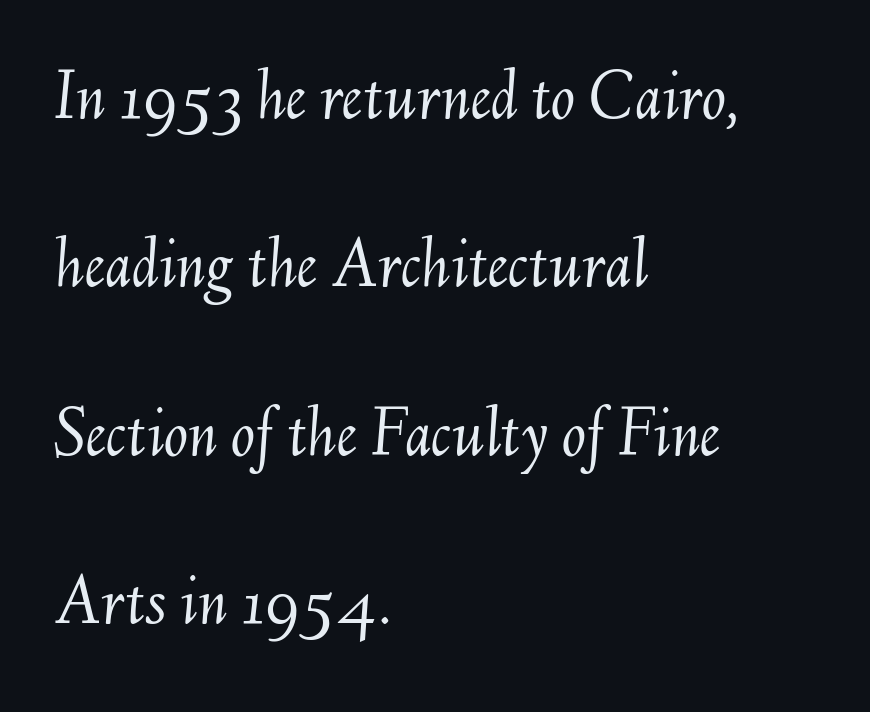
{"italic": "yes", "lean": "right", "slant_degrees": 6, "bold": "no", "weight": "light", "width": "normal", "stroke_contrast": "medium", "x_height": "small", "monospaced": "no", "underline": "no", "align": "left", "line_spacing": "loose", "line_spacing_ratio": 2.34, "letter_spacing": "normal", "letter_spacing_em": 0.0, "glyph_px": 72}
